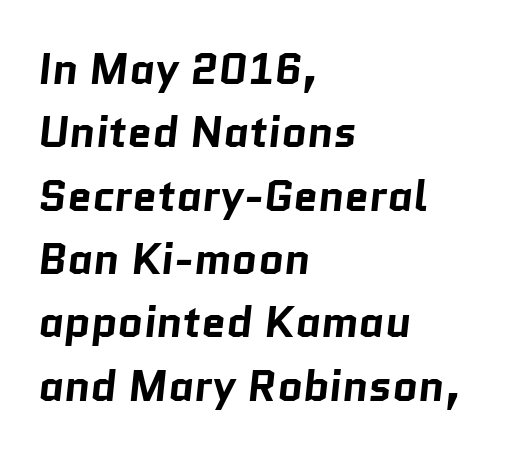
Q: Is the text bold? A: Yes.
Q: Is the typeface a serif or a sans-serif typeface? A: Sans-serif.
Q: Is the text underlined? A: No.
Q: How is the paragraph aligned? A: Left-aligned.
Q: Is the spacing between letters normal or unusually wide? A: Normal.
Q: Is the spacing between lines tight, normal or loose? A: Normal.
Q: Width (condensed, normal, or wide)? A: Normal.
Q: Stroke contrast? A: Low.
Q: x-height? A: Medium.
Q: Monospaced? A: No.
